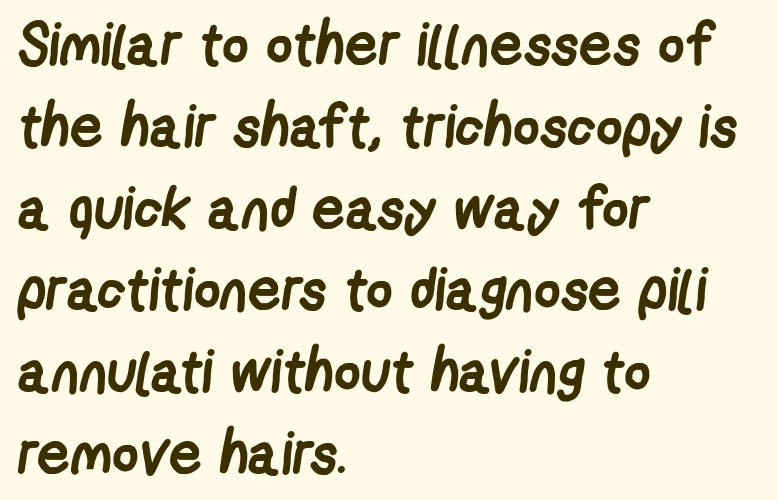
{"serif": "no", "bold": "yes", "weight": "semibold", "width": "condensed", "stroke_contrast": "low", "x_height": "medium", "monospaced": "no", "underline": "no", "align": "left", "line_spacing": "normal", "line_spacing_ratio": 1.41, "letter_spacing": "normal", "letter_spacing_em": 0.0, "glyph_px": 58}
